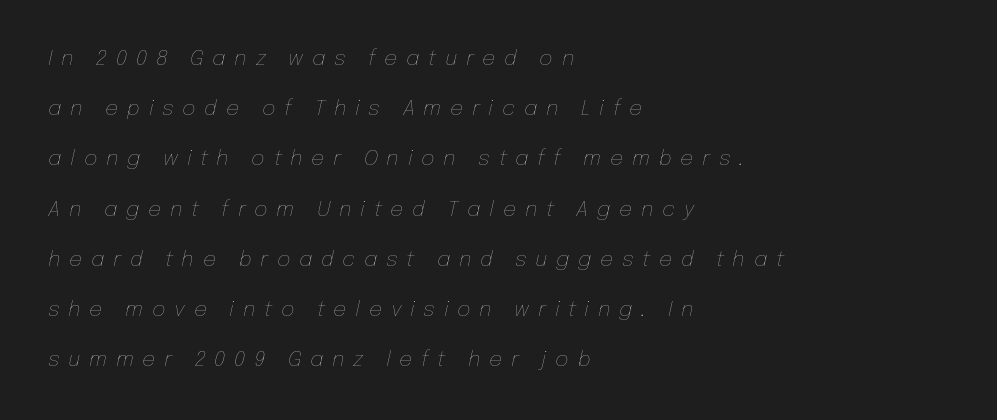
Is the block centered? No — it sits flush against the left margin. The space directly below the letters is spotless. Each word looks stretched out because of the extra space between its letters. Notice the wide empty band between every row — that's loose leading.
